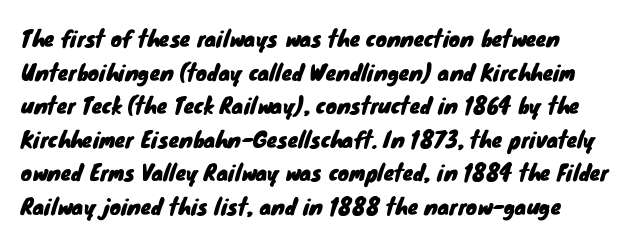
Just letters on the line, the space beneath them empty. You could call the tracking neutral — neither tight nor loose. The vertical gap from one line to the next is medium.
